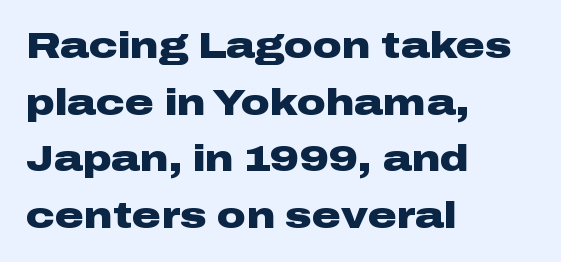
Q: Is the text bold? A: Yes.
Q: Is the text italic (slanted)? A: No, it is upright.
Q: Is the typeface a serif or a sans-serif typeface? A: Sans-serif.
Q: Is the text underlined? A: No.
Q: How is the paragraph aligned? A: Left-aligned.
Q: Is the spacing between letters normal or unusually wide? A: Normal.
Q: Is the spacing between lines tight, normal or loose? A: Normal.
Q: Width (condensed, normal, or wide)? A: Wide.
Q: Stroke contrast? A: Low.
Q: x-height? A: Medium.
Q: Monospaced? A: No.
